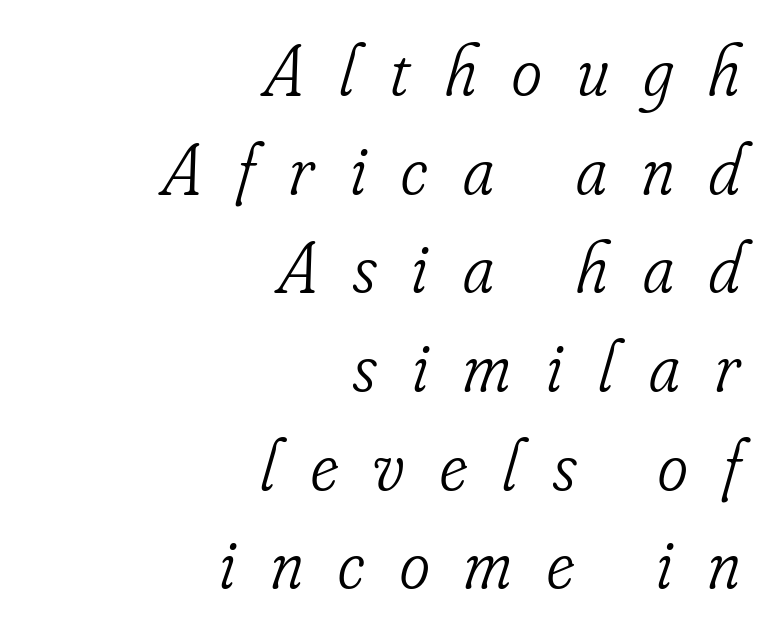
Q: Is the text bold? A: No.
Q: Is the text italic (slanted)? A: Yes, it leans right by about 16 degrees.
Q: Is the typeface a serif or a sans-serif typeface? A: Serif.
Q: Is the text underlined? A: No.
Q: How is the paragraph aligned? A: Right-aligned.
Q: Is the spacing between letters normal or unusually wide? A: Unusually wide.
Q: Is the spacing between lines tight, normal or loose? A: Normal.
Q: Width (condensed, normal, or wide)? A: Condensed.
Q: Stroke contrast? A: Low.
Q: x-height? A: Small.
Q: Monospaced? A: No.
